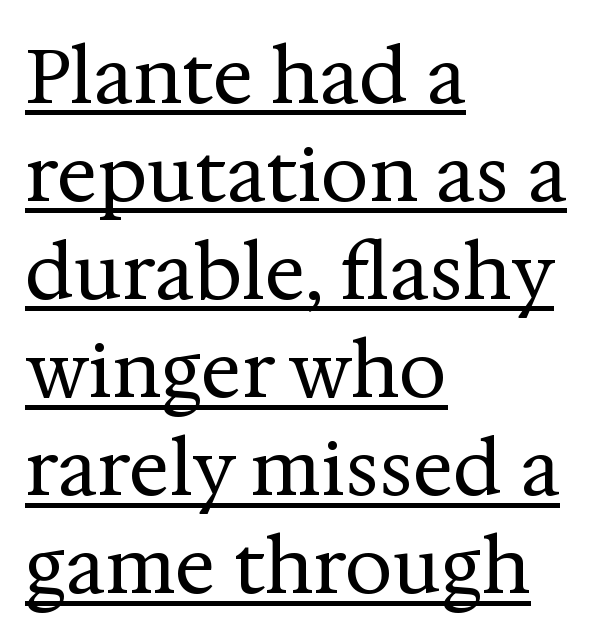
Q: Is the text bold? A: No.
Q: Is the text italic (slanted)? A: No, it is upright.
Q: Is the typeface a serif or a sans-serif typeface? A: Serif.
Q: Is the text underlined? A: Yes.
Q: How is the paragraph aligned? A: Left-aligned.
Q: Is the spacing between letters normal or unusually wide? A: Normal.
Q: Is the spacing between lines tight, normal or loose? A: Normal.
Q: Width (condensed, normal, or wide)? A: Normal.
Q: Stroke contrast? A: Medium.
Q: x-height? A: Medium.
Q: Monospaced? A: No.
